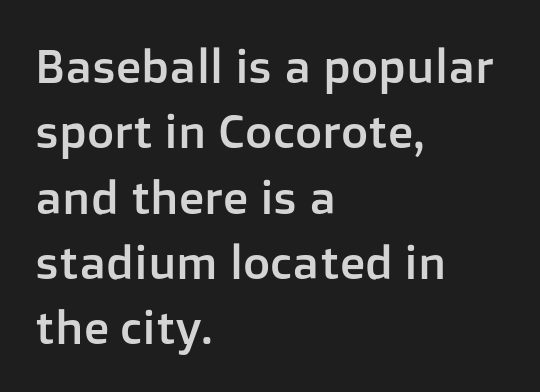
The image shows 47 px sans-serif type, upright; set left-aligned, normal line spacing (1.39x), normal letter spacing, not underlined; low stroke contrast and a medium x-height.
